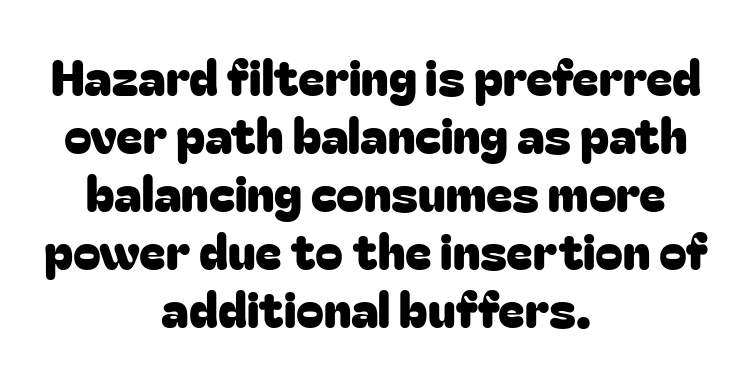
{"serif": "no", "italic": "no", "width": "normal", "stroke_contrast": "low", "x_height": "medium", "monospaced": "no", "underline": "no", "align": "center", "line_spacing_ratio": 1.16, "letter_spacing": "normal", "letter_spacing_em": 0.0, "glyph_px": 50}
